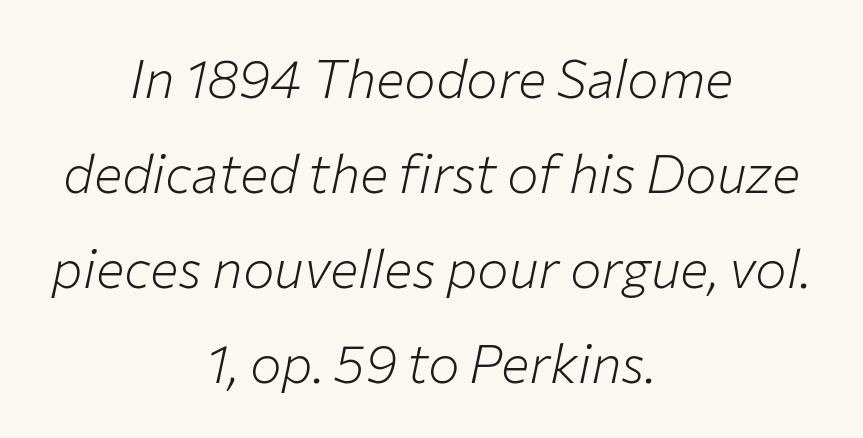
Q: Is the text bold? A: No.
Q: Is the text italic (slanted)? A: Yes, it leans right by about 12 degrees.
Q: Is the text underlined? A: No.
Q: How is the paragraph aligned? A: Centered.
Q: Is the spacing between letters normal or unusually wide? A: Normal.
Q: Width (condensed, normal, or wide)? A: Normal.
Q: Stroke contrast? A: Low.
Q: x-height? A: Medium.
Q: Monospaced? A: No.
